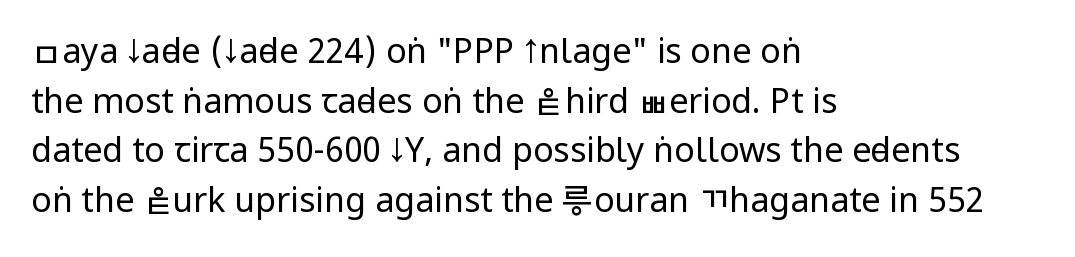
Q: Is the text bold? A: No.
Q: Is the text italic (slanted)? A: No, it is upright.
Q: Is the typeface a serif or a sans-serif typeface? A: Sans-serif.
Q: Is the text underlined? A: No.
Q: How is the paragraph aligned? A: Left-aligned.
Q: Is the spacing between letters normal or unusually wide? A: Normal.
Q: Is the spacing between lines tight, normal or loose? A: Normal.
Q: Width (condensed, normal, or wide)? A: Condensed.
Q: Stroke contrast? A: Low.
Q: x-height? A: Large.
Q: Monospaced? A: No.
